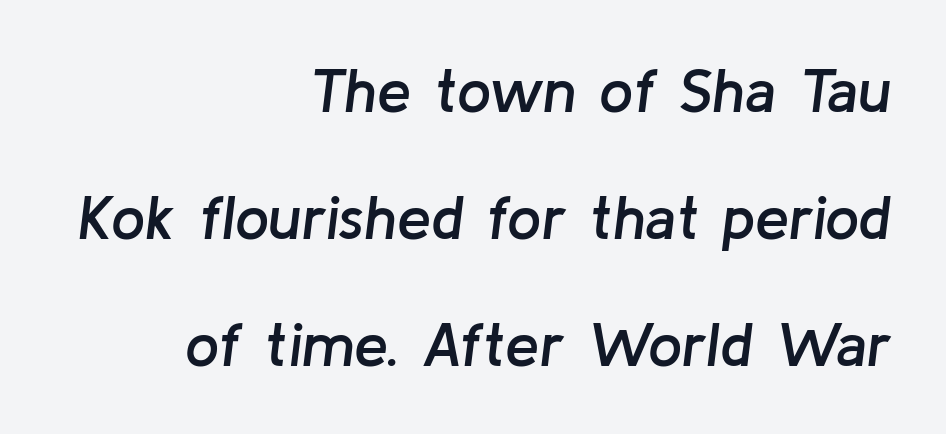
Notice how the stems are inclined rather than vertical — that's the hallmark of italics. The glyphs have the mass of a demibold cut, below bold. Notice how the passage keeps a crisp vertical edge on the right only. Each letter keeps its own natural width here, so spacing adapts to shape.
